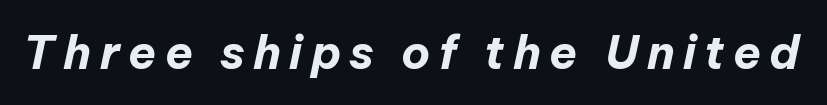
{"italic": "yes", "lean": "right", "slant_degrees": 12, "bold": "yes", "weight": "bold", "width": "normal", "stroke_contrast": "low", "x_height": "medium", "monospaced": "no", "underline": "no", "glyph_px": 46}
